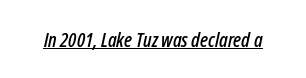
Tall strokes in this sample are angled rather than plumb. Each word holds together tightly as a unit, with standard inter-letter gaps. The lettering is marked with a stroke running underneath it.
